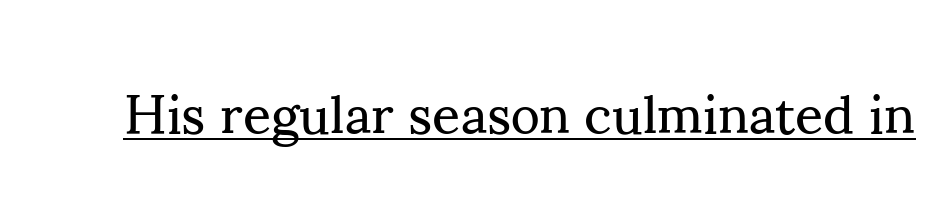
{"serif": "yes", "italic": "no", "bold": "no", "weight": "regular", "width": "normal", "stroke_contrast": "medium", "x_height": "small", "monospaced": "no", "underline": "yes", "letter_spacing": "normal", "letter_spacing_em": 0.0, "glyph_px": 55}
